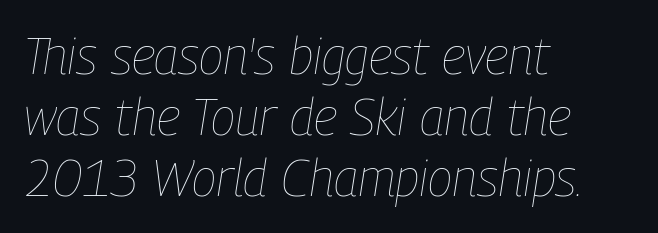
Words float on clear page, feet unadorned. A student would call this left alignment; a typographer would say flush left, rag right. The rendering keeps characters at their native spacing. These glyphs show unthickened strokes, regular width or finer. The passage shown is typed in a proportional face where columns would drift.
